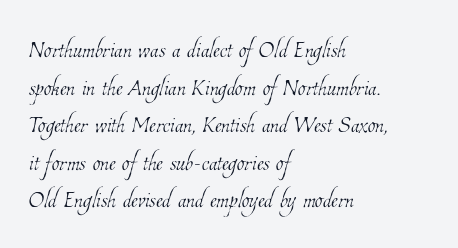
{"bold": "no", "weight": "thin", "width": "condensed", "stroke_contrast": "low", "x_height": "medium", "monospaced": "no", "underline": "no", "align": "left", "line_spacing_ratio": 1.21, "letter_spacing": "normal", "letter_spacing_em": 0.0, "glyph_px": 31}
